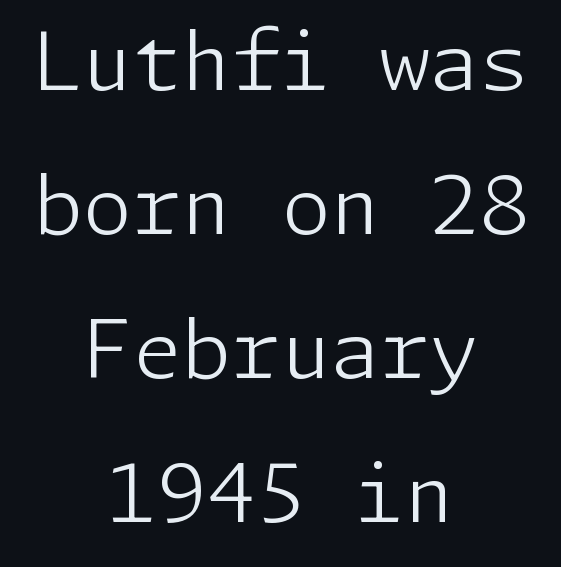
The image shows 80 px light sans-serif type, upright; set centered, line spacing 1.8x, normal letter spacing, not underlined; low stroke contrast and a medium x-height.
